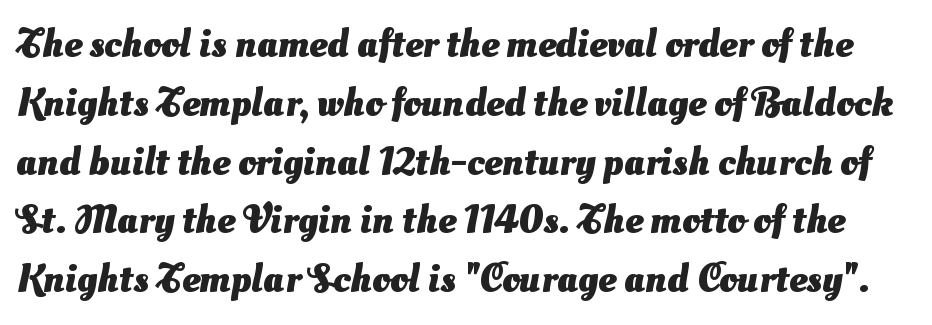
{"serif": "no", "bold": "yes", "weight": "heavy", "width": "normal", "stroke_contrast": "medium", "x_height": "small", "monospaced": "no", "underline": "no", "line_spacing": "normal", "line_spacing_ratio": 1.47, "letter_spacing": "normal", "letter_spacing_em": 0.0, "glyph_px": 40}
